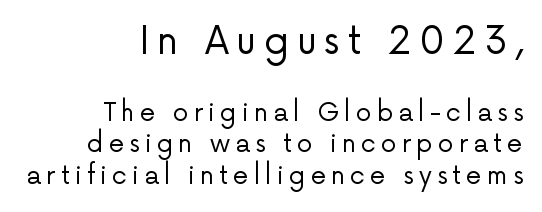
{"serif": "no", "italic": "no", "bold": "no", "weight": "regular", "width": "normal", "stroke_contrast": "low", "x_height": "medium", "monospaced": "no", "underline": "no", "align": "right", "line_spacing": "normal", "line_spacing_ratio": 1.27, "letter_spacing": "wide", "letter_spacing_em": 0.2, "larger_block": "first", "size_ratio": 1.52, "glyph_px": 38}
